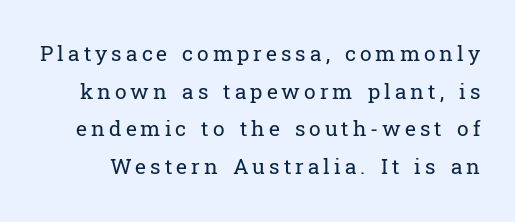
The image shows 21 px text type, upright; set line spacing 1.79x, not underlined.
